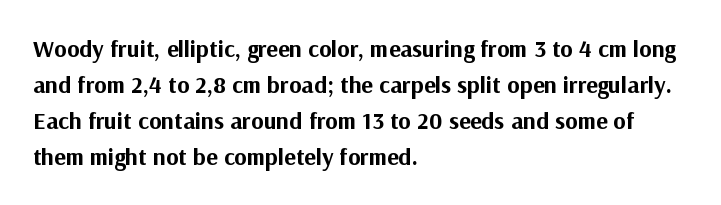
Q: Is the text bold? A: Yes.
Q: Is the text italic (slanted)? A: No, it is upright.
Q: Is the text underlined? A: No.
Q: How is the paragraph aligned? A: Left-aligned.
Q: Is the spacing between letters normal or unusually wide? A: Normal.
Q: Is the spacing between lines tight, normal or loose? A: Normal.
